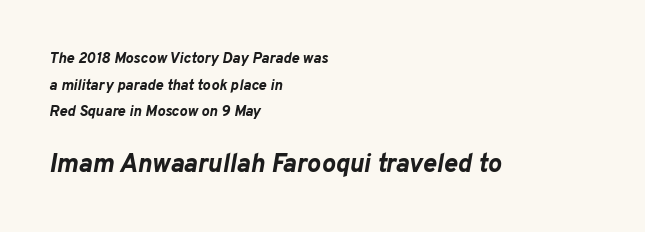
{"italic": "yes", "lean": "right", "slant_degrees": 10, "bold": "yes", "underline": "no", "align": "left", "line_spacing_ratio": 1.77, "letter_spacing": "normal", "letter_spacing_em": 0.0, "larger_block": "second", "size_ratio": 1.73, "glyph_px": 26}
